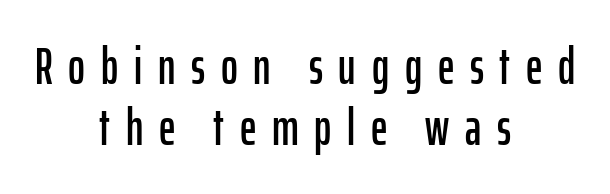
The face used here is proportionally spaced, like ordinary book or web type. The specimen omits any rule beneath the text block's lines. The rendering shows plain stroke endings on the letterforms — a sans-serif design. Is the letter spacing exaggerated? Yes — the characters are pushed far apart. Notice how the stems are strictly vertical — no italics here. The text block is weighted toward neither margin, spreading evenly from the middle.
